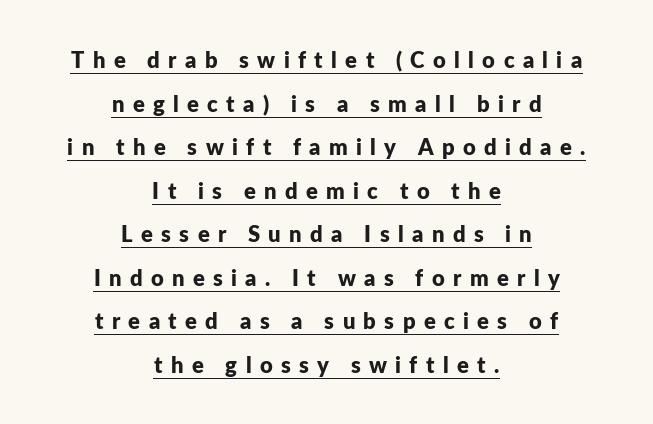
The image shows 22 px bold type, upright; set centered, loose line spacing (1.98x), unusually wide letter spacing (+0.38 em), underlined.
